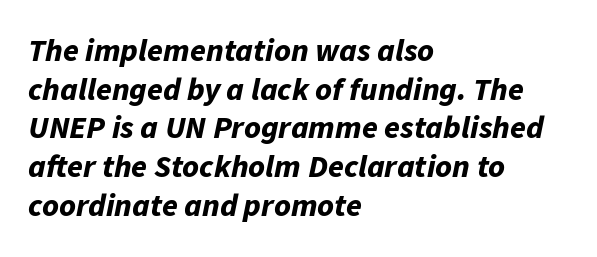
Q: Is the text bold? A: Yes.
Q: Is the text italic (slanted)? A: Yes, it leans right by about 11 degrees.
Q: Is the text underlined? A: No.
Q: How is the paragraph aligned? A: Left-aligned.
Q: Is the spacing between letters normal or unusually wide? A: Normal.
Q: Width (condensed, normal, or wide)? A: Normal.
Q: Stroke contrast? A: Low.
Q: x-height? A: Medium.
Q: Monospaced? A: No.
